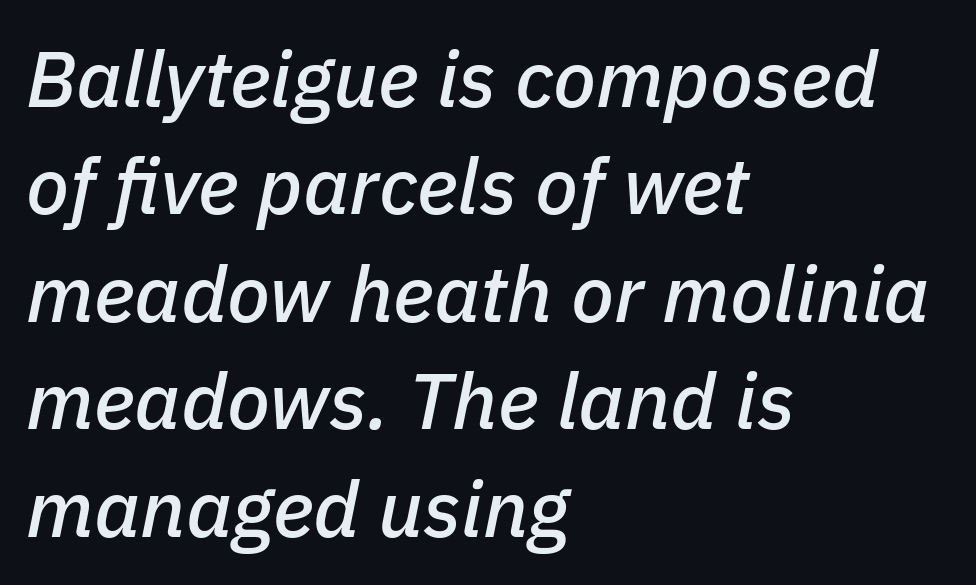
The image shows 79 px text type, italic (leaning right); set left-aligned, normal line spacing (1.36x), normal letter spacing, not underlined; low stroke contrast and a medium x-height.
